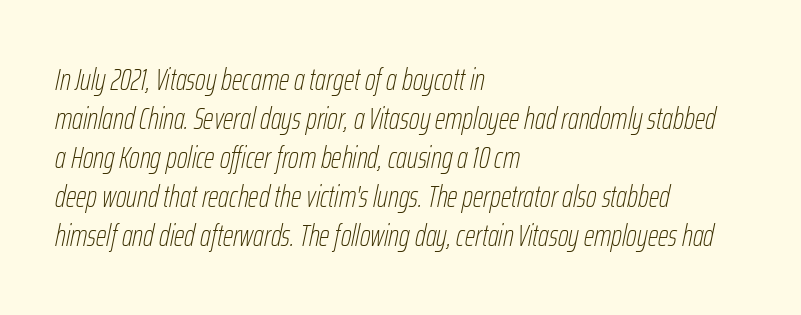
Q: Is the text bold? A: No.
Q: Is the text italic (slanted)? A: Yes, it leans right by about 12 degrees.
Q: Is the text underlined? A: No.
Q: How is the paragraph aligned? A: Left-aligned.
Q: Is the spacing between letters normal or unusually wide? A: Normal.
Q: Is the spacing between lines tight, normal or loose? A: Normal.
Q: Width (condensed, normal, or wide)? A: Condensed.
Q: Stroke contrast? A: Low.
Q: x-height? A: Medium.
Q: Monospaced? A: No.
